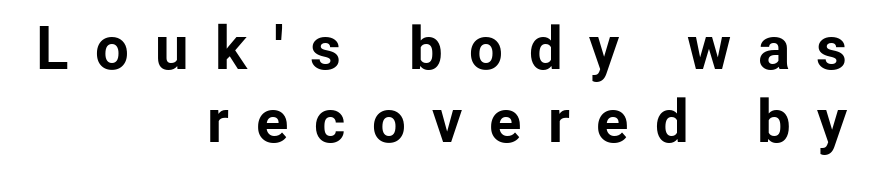
The image shows 60 px bold sans-serif type, upright; set right-aligned, line spacing 1.21x, unusually wide letter spacing (+0.44 em), not underlined; low stroke contrast and a medium x-height.
